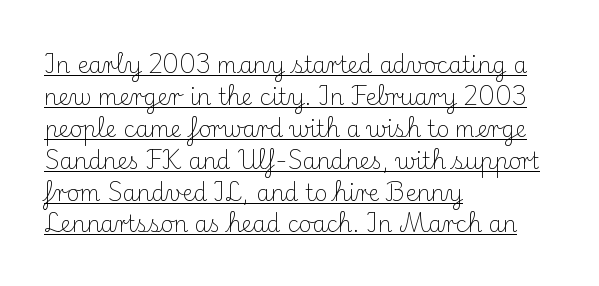
Q: Is the text bold? A: No.
Q: Is the text italic (slanted)? A: No, it is upright.
Q: Is the text underlined? A: Yes.
Q: How is the paragraph aligned? A: Left-aligned.
Q: Is the spacing between letters normal or unusually wide? A: Normal.
Q: Is the spacing between lines tight, normal or loose? A: Normal.
